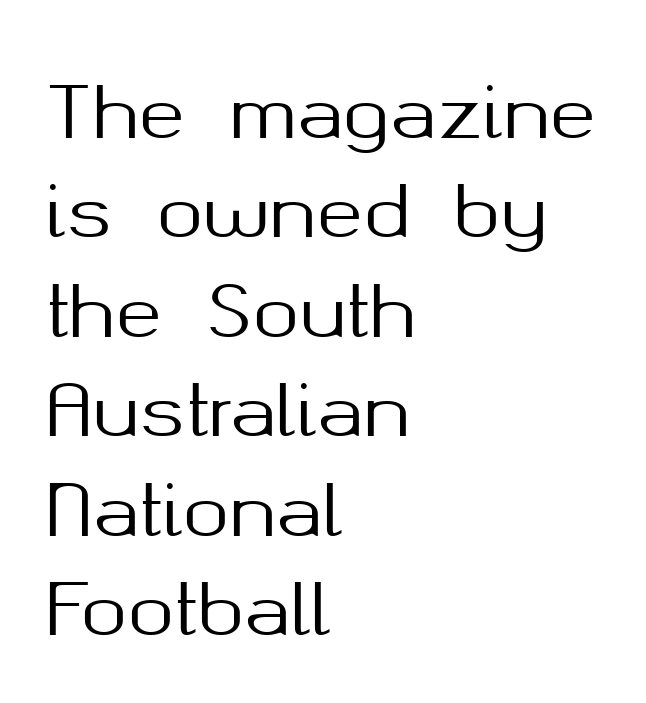
{"serif": "no", "italic": "no", "width": "normal", "stroke_contrast": "medium", "x_height": "medium", "monospaced": "no", "underline": "no", "align": "left", "line_spacing": "normal", "line_spacing_ratio": 1.42, "letter_spacing": "normal", "letter_spacing_em": 0.0, "glyph_px": 70}
